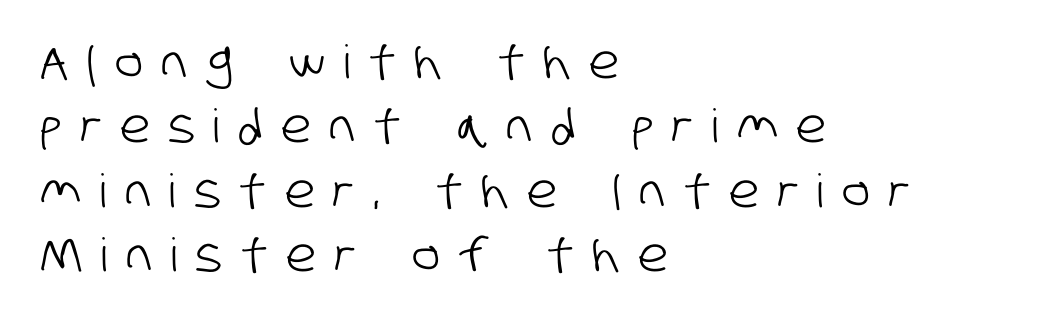
The image shows 46 px condensed sans-serif type; set left-aligned, normal line spacing (1.4x), unusually wide letter spacing (+0.41 em), not underlined; low stroke contrast and a large x-height.
